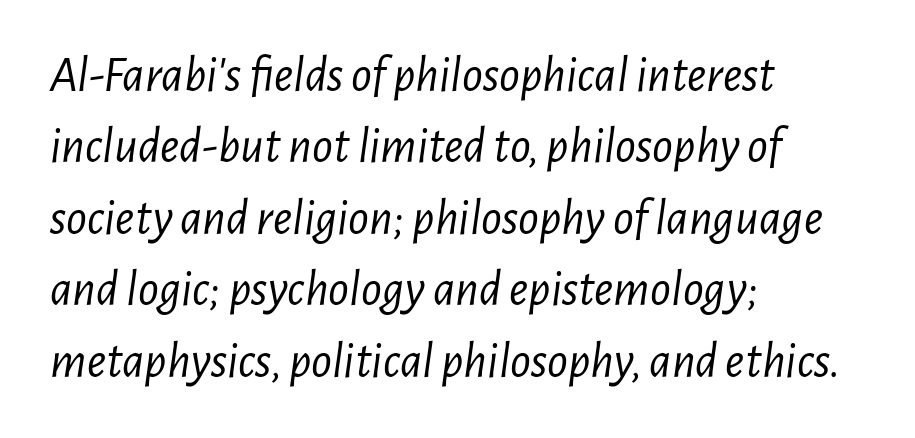
Between one letter and the next there's only the usual sliver of space. Beneath every word, the page is bare. This sample has the flowing, uneven cadence of proportional lettering. If you measured baseline to baseline, you'd find a middling distance. Slanted lettering throughout.
